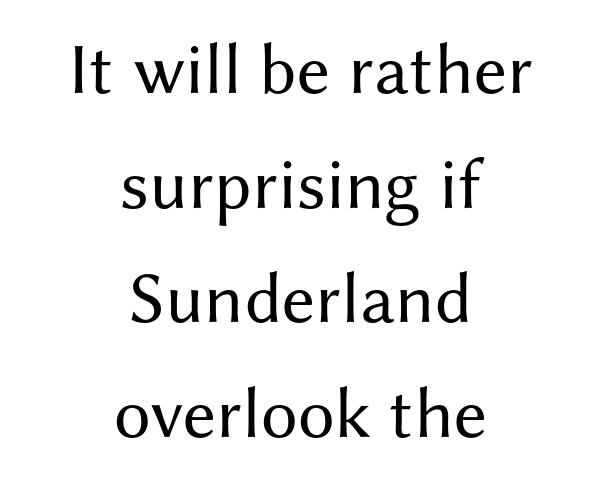
Q: Is the text bold? A: No.
Q: Is the text italic (slanted)? A: No, it is upright.
Q: Is the typeface a serif or a sans-serif typeface? A: Sans-serif.
Q: Is the text underlined? A: No.
Q: How is the paragraph aligned? A: Centered.
Q: Is the spacing between letters normal or unusually wide? A: Normal.
Q: Is the spacing between lines tight, normal or loose? A: Normal.
Q: Width (condensed, normal, or wide)? A: Normal.
Q: Stroke contrast? A: Medium.
Q: x-height? A: Medium.
Q: Monospaced? A: No.
